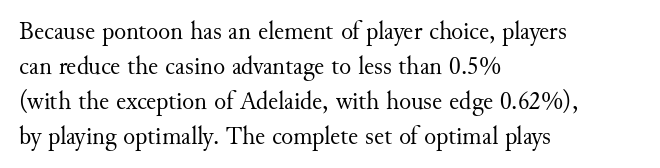
Nobody drew a line under any word here. The passage is arranged the way most books set body copy — flush left. Is the stroke heavy? The answer is a plain regular-or-lighter. Nobody touched the tracking dial on this one. A roman cut, with each character standing at attention. The space between consecutive lines is moderate.
